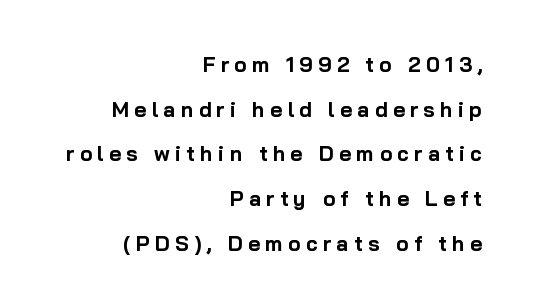
Students, observe: this is what heavily led, spacious text looks like. The glyphs are unaccompanied by any horizontal stroke below them. This rendering widens character spacing well past its baseline value. On the weight axis this lands at bold, roughly 700. Posture: upright roman.
